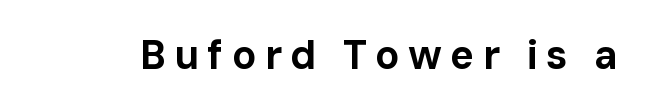
Unlike a traditional serif, this face leaves its strokes unadorned. You could only call the tracking loose — the letters float apart. Descender tails drop into unmarked territory. Style check: upright. Is this a fixed-width face? No — the glyphs have proportional, varying widths. Does the weight exceed regular? Yes, all the way to bold.
